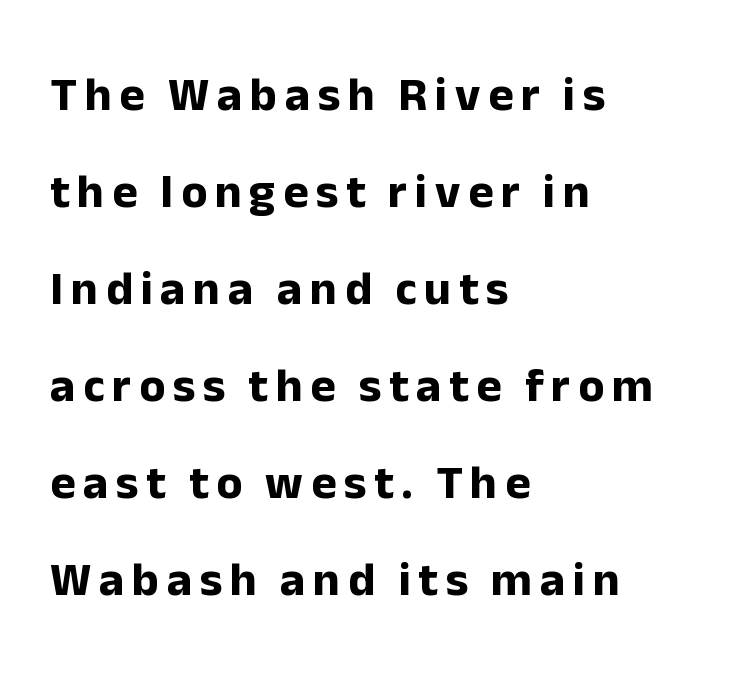
{"serif": "no", "italic": "no", "bold": "yes", "weight": "bold", "width": "normal", "stroke_contrast": "low", "x_height": "medium", "monospaced": "no", "underline": "no", "align": "left", "line_spacing": "loose", "line_spacing_ratio": 2.02, "glyph_px": 48}
